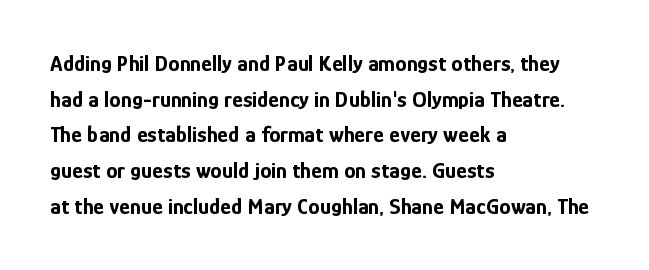
Is the block centered? No — it sits flush against the left margin. A full-strength bold gives these letters their thick strokes. The zone under the glyphs is completely vacant. This sample uses an upright cut, with every glyph sitting square on the baseline. The passage shown has conventional tracking throughout. The line-height multiplier appears to be the usual default.
